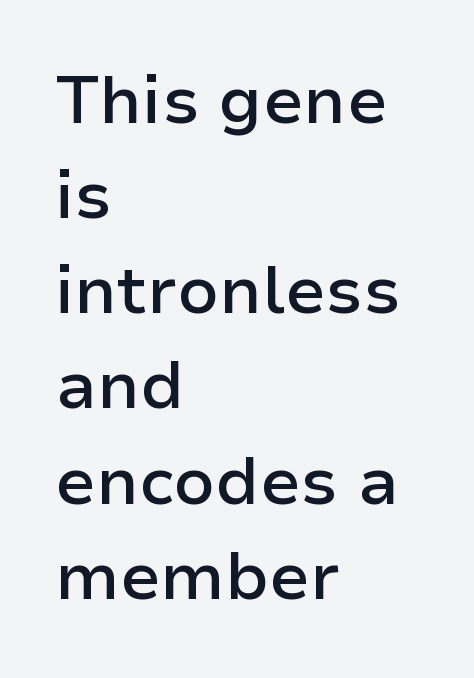
{"serif": "no", "italic": "no", "bold": "semi", "weight": "semibold", "width": "normal", "stroke_contrast": "low", "x_height": "medium", "monospaced": "no", "underline": "no", "align": "left", "line_spacing": "normal", "line_spacing_ratio": 1.42, "letter_spacing": "normal", "letter_spacing_em": 0.0, "glyph_px": 67}
